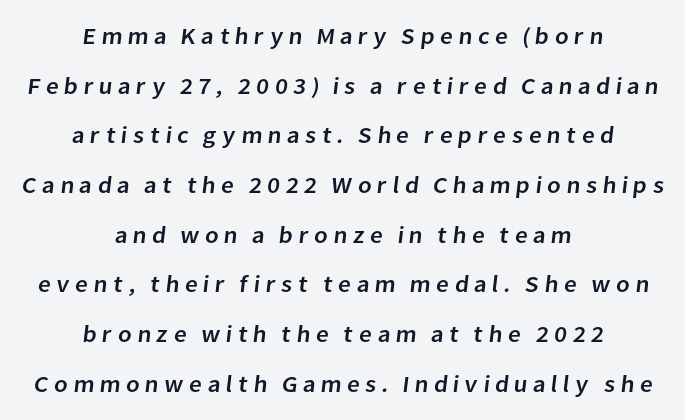
{"underline": "no", "align": "center", "line_spacing": "loose", "line_spacing_ratio": 2.16, "letter_spacing": "wide", "letter_spacing_em": 0.22, "glyph_px": 23}
